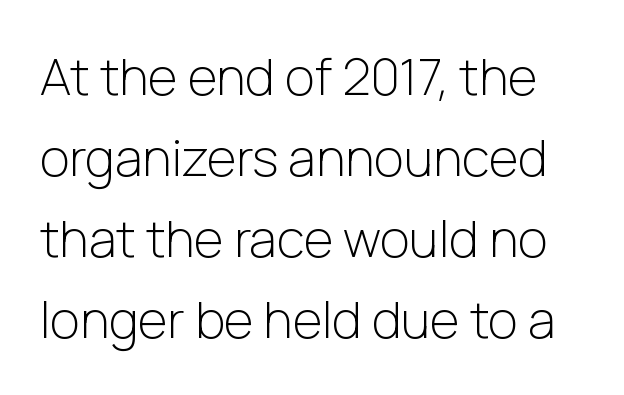
{"serif": "no", "italic": "no", "bold": "no", "weight": "light", "width": "normal", "stroke_contrast": "low", "x_height": "medium", "monospaced": "no", "underline": "no", "line_spacing": "normal", "line_spacing_ratio": 1.59, "letter_spacing": "normal", "letter_spacing_em": 0.0, "glyph_px": 51}
